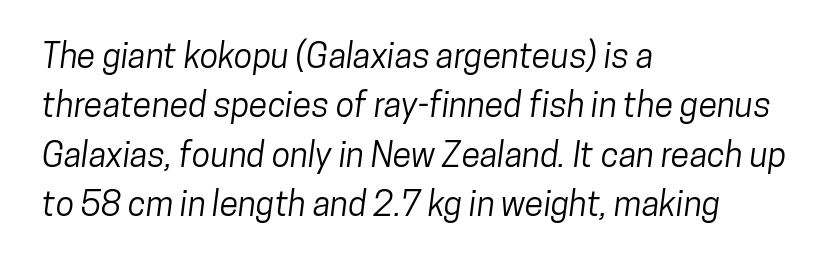
Students, note that the glyphs here touch the page at normal intervals. Each new line begins a customary step beneath the previous one. This rendering features lettering with no underline. Type style note: lacks serifs. The text block is weighted toward the left margin, trailing off unevenly rightward. This sample has the flowing, uneven cadence of proportional lettering.
